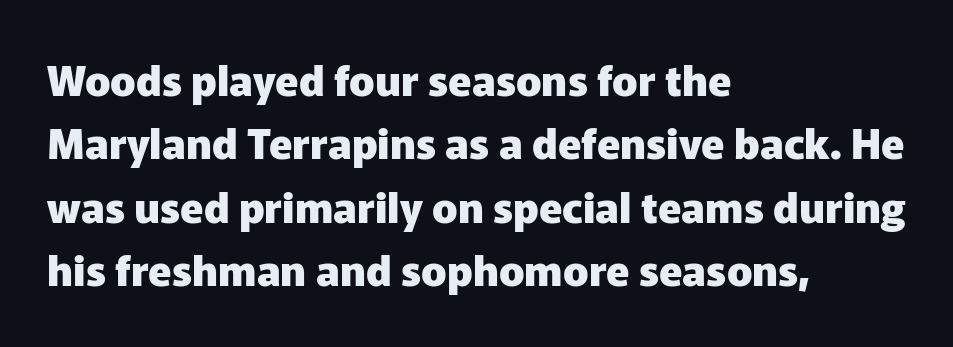
One glance says typical: line gaps are just what's usual. You could not count columns in this text — the font is proportionally spaced. Do the letters lean? They stand straight. Unlike a traditional serif, this face leaves its strokes unadorned. Caption: standard tracking, unaltered. The typesetting leans heavy: a genuine bold.
